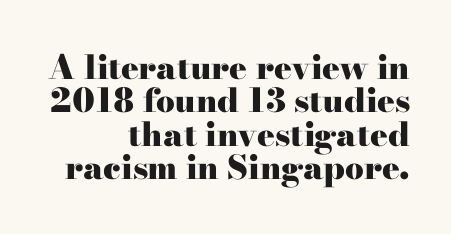
The space between consecutive lines is stingy. The space directly below the letters is spotless. Heavy, bold letterforms. If you drew a line through each stem, it would be perfectly vertical.
